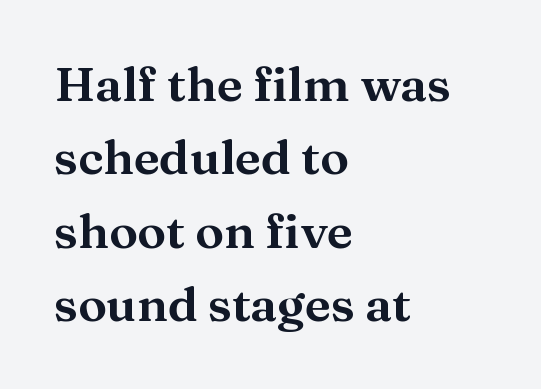
The image shows 48 px wide serif type, upright; set left-aligned, normal line spacing (1.53x), normal letter spacing, not underlined; medium stroke contrast and a medium x-height.
